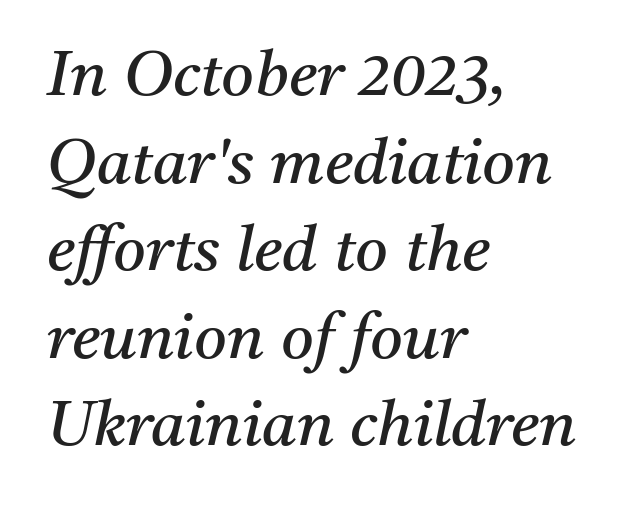
{"serif": "yes", "italic": "yes", "lean": "right", "slant_degrees": 11, "bold": "no", "weight": "regular", "width": "normal", "stroke_contrast": "medium", "x_height": "medium", "monospaced": "no", "underline": "no", "align": "left", "line_spacing": "normal", "line_spacing_ratio": 1.39, "letter_spacing": "normal", "letter_spacing_em": 0.0, "glyph_px": 63}
